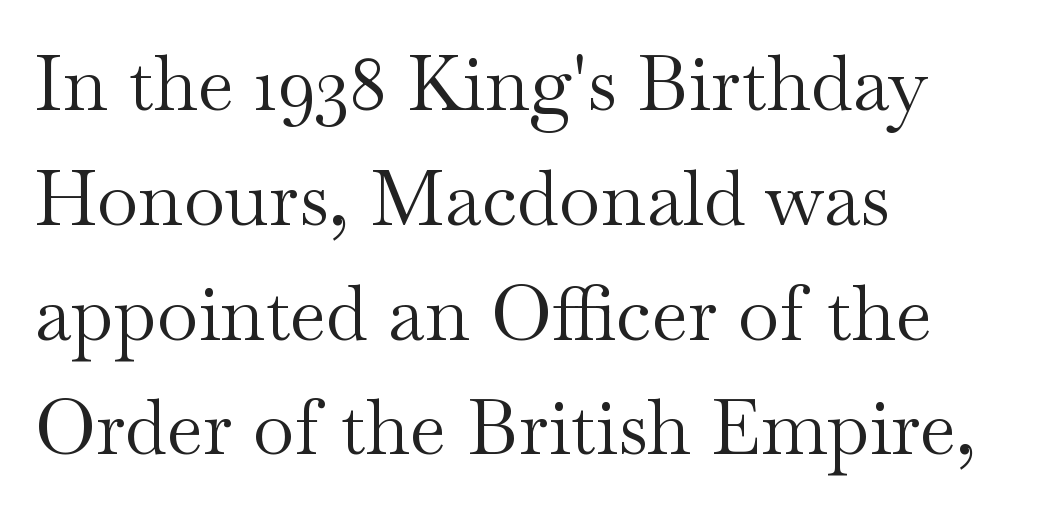
Q: Is the text bold? A: No.
Q: Is the text italic (slanted)? A: No, it is upright.
Q: Is the typeface a serif or a sans-serif typeface? A: Serif.
Q: Is the text underlined? A: No.
Q: How is the paragraph aligned? A: Left-aligned.
Q: Is the spacing between letters normal or unusually wide? A: Normal.
Q: Is the spacing between lines tight, normal or loose? A: Normal.
Q: Width (condensed, normal, or wide)? A: Wide.
Q: Stroke contrast? A: Medium.
Q: x-height? A: Small.
Q: Monospaced? A: No.
